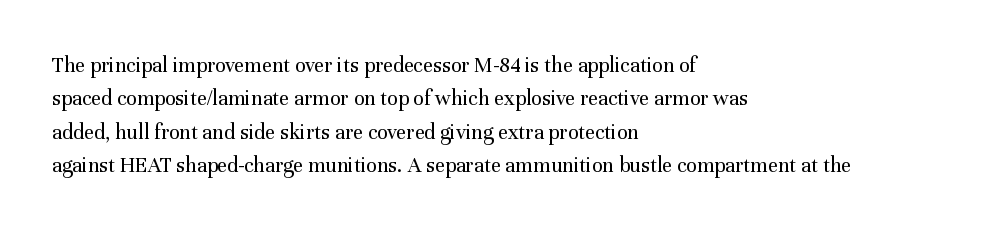
{"italic": "no", "bold": "no", "underline": "no", "align": "left", "line_spacing": "normal", "line_spacing_ratio": 1.52, "letter_spacing": "normal", "letter_spacing_em": 0.0, "glyph_px": 22}
